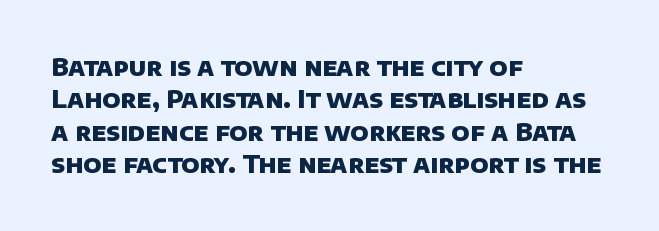
Quick note: interline space is typical. The letters sit at their default tracking, neither squeezed nor spread. Glance below the letters and you will spot only blank space. Bold? Absolutely — the strokes are thick and heavy. These lines stack with their left ends in a neat column.
